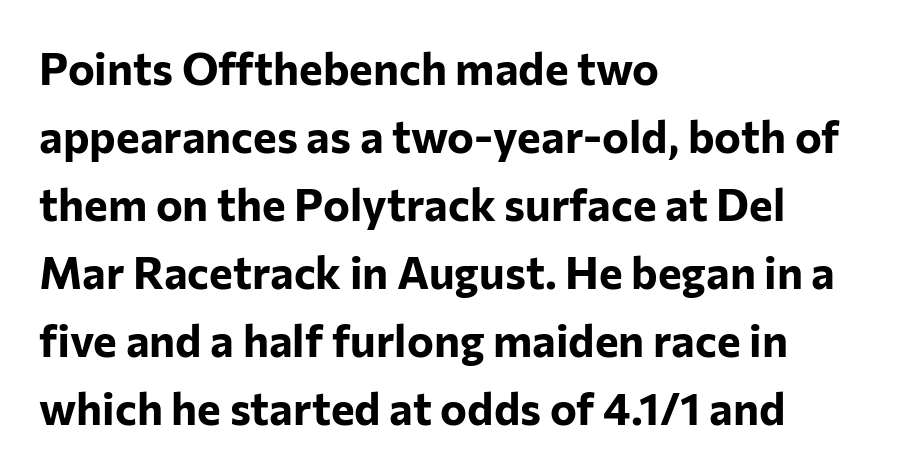
The image shows 45 px bold sans-serif type, upright; set left-aligned, normal line spacing (1.51x), normal letter spacing, not underlined; low stroke contrast and a medium x-height.
